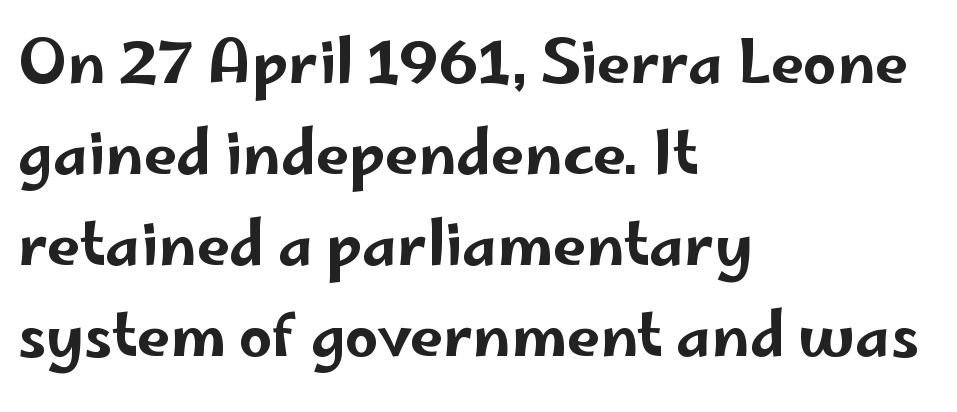
The image shows 59 px wide sans-serif type, upright; set left-aligned, normal line spacing (1.54x), normal letter spacing, not underlined; low stroke contrast and a small x-height.
